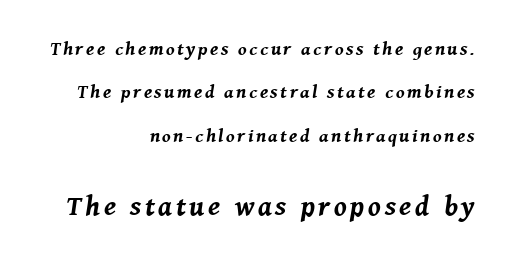
Q: Is the text bold? A: Yes.
Q: Is the text italic (slanted)? A: Yes, it leans right by about 8 degrees.
Q: Is the text underlined? A: No.
Q: How is the paragraph aligned? A: Right-aligned.
Q: Is the spacing between lines tight, normal or loose? A: Loose.
Q: Which block of text is set in a larger size, the first (top) or the second (bottom)? A: The second (bottom) one.
Q: Width (condensed, normal, or wide)? A: Normal.
Q: Stroke contrast? A: Medium.
Q: x-height? A: Medium.
Q: Monospaced? A: No.
